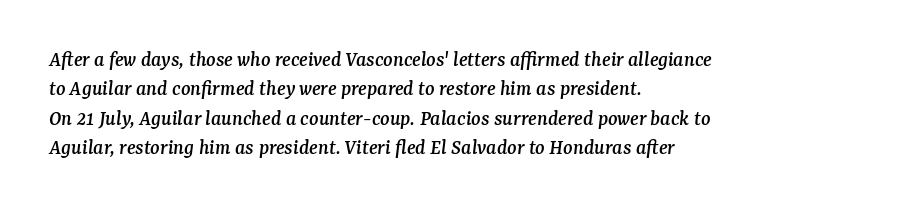
The image shows 22 px text type, italic (leaning right); set left-aligned, normal line spacing (1.33x), normal letter spacing, not underlined.
